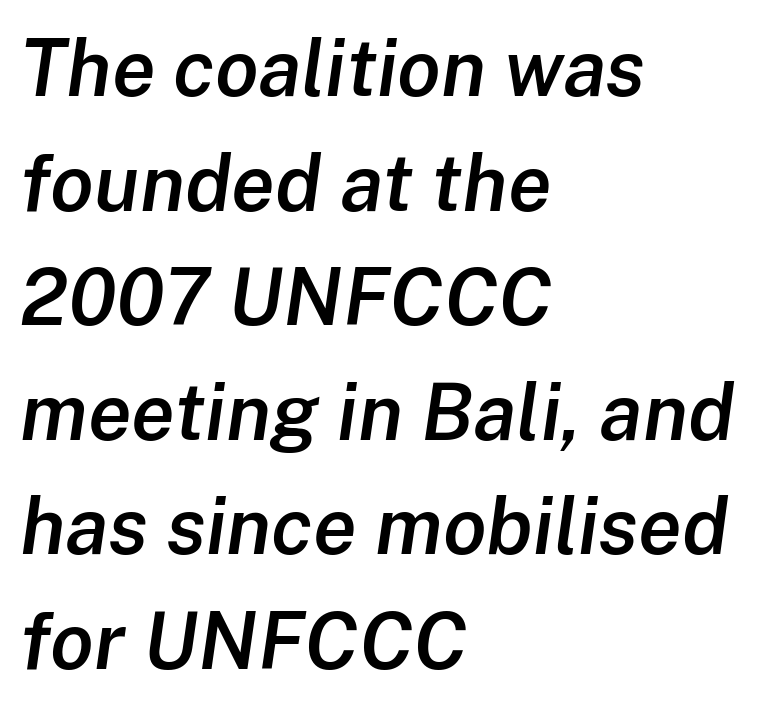
The image shows 79 px semibold type, italic (leaning right); set left-aligned, normal line spacing (1.45x), normal letter spacing, not underlined; low stroke contrast and a medium x-height.
